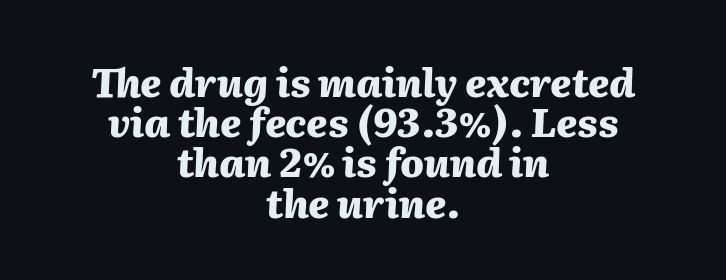
{"italic": "yes", "lean": "right", "slant_degrees": 2, "bold": "yes", "weight": "heavy", "width": "normal", "stroke_contrast": "medium", "x_height": "medium", "monospaced": "no", "underline": "no", "align": "center", "line_spacing": "tight", "line_spacing_ratio": 1.03, "letter_spacing": "normal", "letter_spacing_em": 0.0, "glyph_px": 39}
